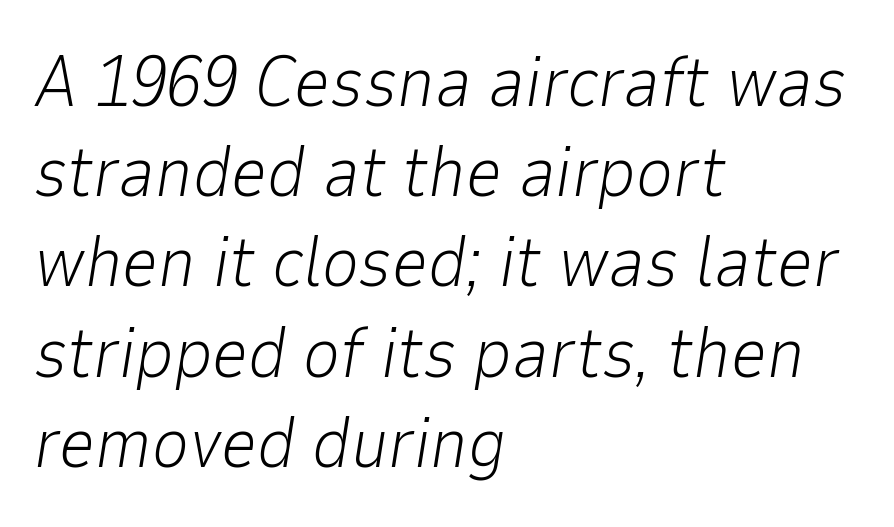
Rendered with sloped, italic letterforms. This block has exactly the height ordinary leading produces. You could not count columns in this text — the font is proportionally spaced. The gap between lines stays unmarked. Tracking here is standard; glyphs follow each other at the usual distance. Each line starts at the same left margin while the right side varies.
